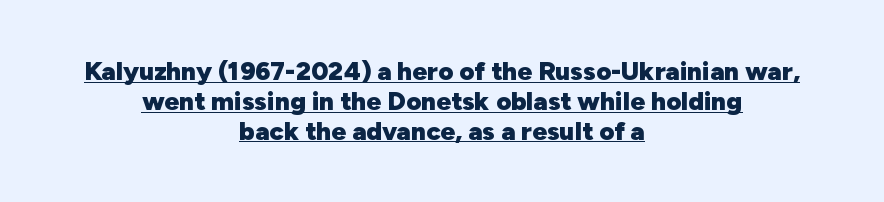
{"italic": "no", "bold": "yes", "underline": "yes", "align": "center", "line_spacing": "tight", "line_spacing_ratio": 1.15, "letter_spacing": "normal", "letter_spacing_em": 0.0, "glyph_px": 26}
